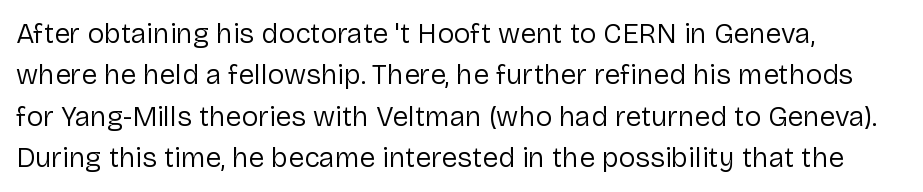
Q: Is the text bold? A: No.
Q: Is the text italic (slanted)? A: No, it is upright.
Q: Is the typeface a serif or a sans-serif typeface? A: Sans-serif.
Q: Is the text underlined? A: No.
Q: How is the paragraph aligned? A: Left-aligned.
Q: Is the spacing between letters normal or unusually wide? A: Normal.
Q: Is the spacing between lines tight, normal or loose? A: Normal.
Q: Width (condensed, normal, or wide)? A: Normal.
Q: Stroke contrast? A: Low.
Q: x-height? A: Medium.
Q: Monospaced? A: No.
